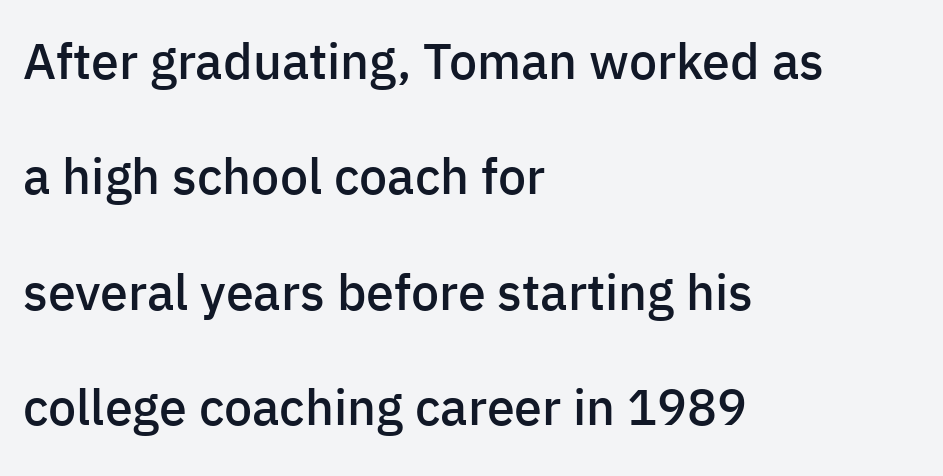
{"serif": "no", "italic": "no", "bold": "semi", "weight": "semibold", "width": "normal", "stroke_contrast": "low", "x_height": "medium", "monospaced": "no", "underline": "no", "align": "left", "line_spacing": "loose", "line_spacing_ratio": 2.31, "letter_spacing": "normal", "letter_spacing_em": 0.0, "glyph_px": 50}
